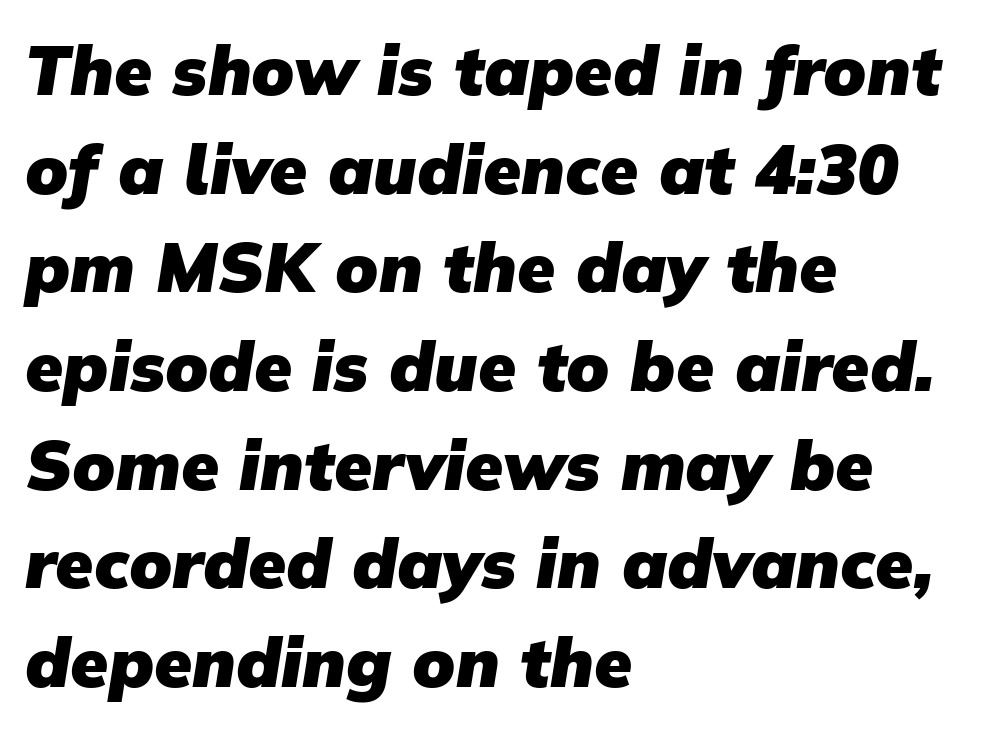
The image shows 69 px heavy sans-serif type; set left-aligned, normal line spacing (1.43x), normal letter spacing, not underlined; low stroke contrast and a medium x-height.
